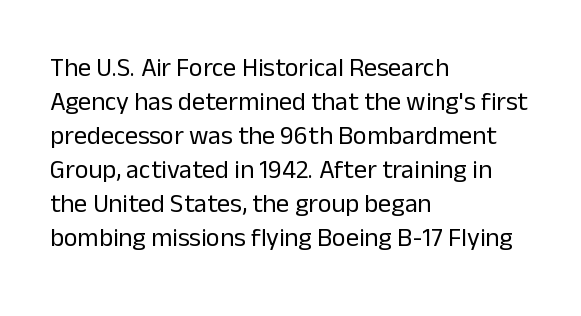
The image shows 26 px text type, upright; set left-aligned, normal line spacing (1.31x), normal letter spacing, not underlined.
